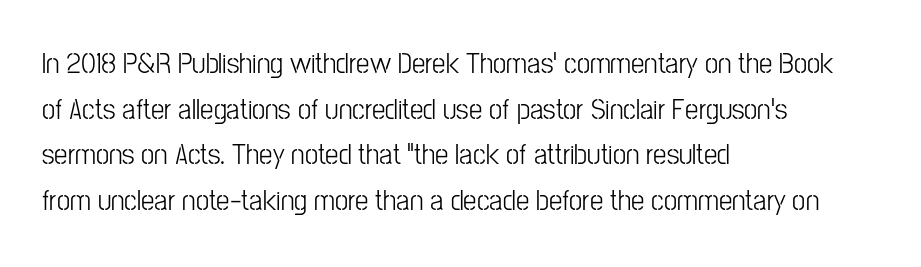
Q: Is the text bold? A: No.
Q: Is the text italic (slanted)? A: No, it is upright.
Q: Is the typeface a serif or a sans-serif typeface? A: Sans-serif.
Q: Is the text underlined? A: No.
Q: How is the paragraph aligned? A: Left-aligned.
Q: Is the spacing between letters normal or unusually wide? A: Normal.
Q: Is the spacing between lines tight, normal or loose? A: Normal.
Q: Width (condensed, normal, or wide)? A: Condensed.
Q: Stroke contrast? A: Low.
Q: x-height? A: Medium.
Q: Monospaced? A: No.
